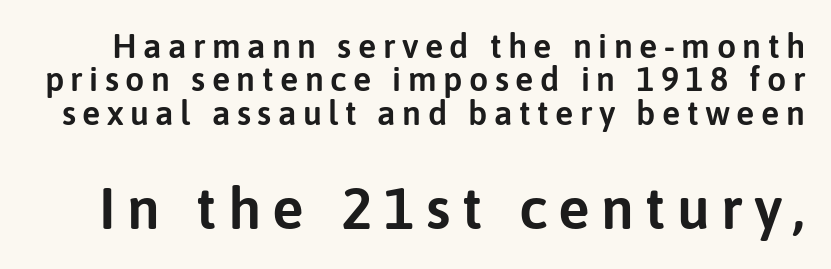
{"serif": "no", "italic": "no", "width": "normal", "stroke_contrast": "low", "x_height": "medium", "monospaced": "no", "underline": "no", "line_spacing": "tight", "line_spacing_ratio": 0.98, "larger_block": "second", "size_ratio": 1.74, "glyph_px": 59}
